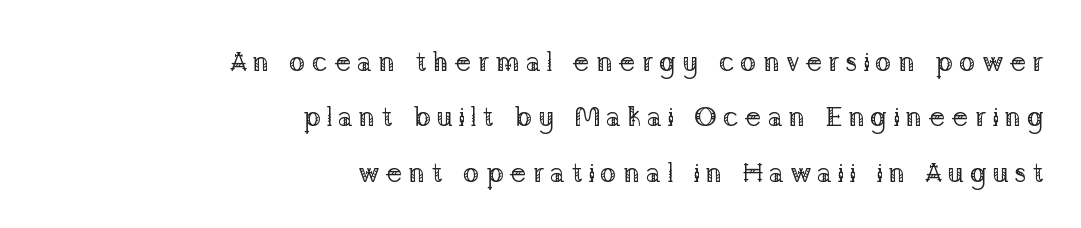
Q: Is the text bold? A: No.
Q: Is the text italic (slanted)? A: No, it is upright.
Q: Is the typeface a serif or a sans-serif typeface? A: Serif.
Q: Is the text underlined? A: No.
Q: How is the paragraph aligned? A: Right-aligned.
Q: Is the spacing between letters normal or unusually wide? A: Unusually wide.
Q: Is the spacing between lines tight, normal or loose? A: Loose.
Q: Width (condensed, normal, or wide)? A: Normal.
Q: Stroke contrast? A: Low.
Q: x-height? A: Medium.
Q: Monospaced? A: No.
